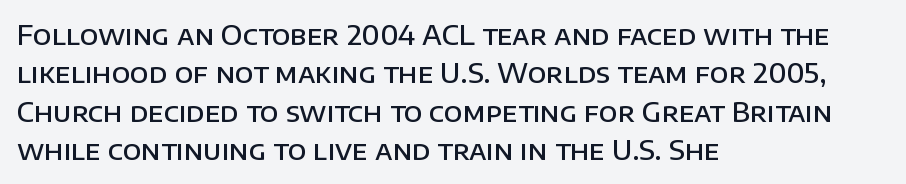
The image shows 27 px text type, upright; set left-aligned, normal line spacing (1.42x), normal letter spacing, not underlined.
